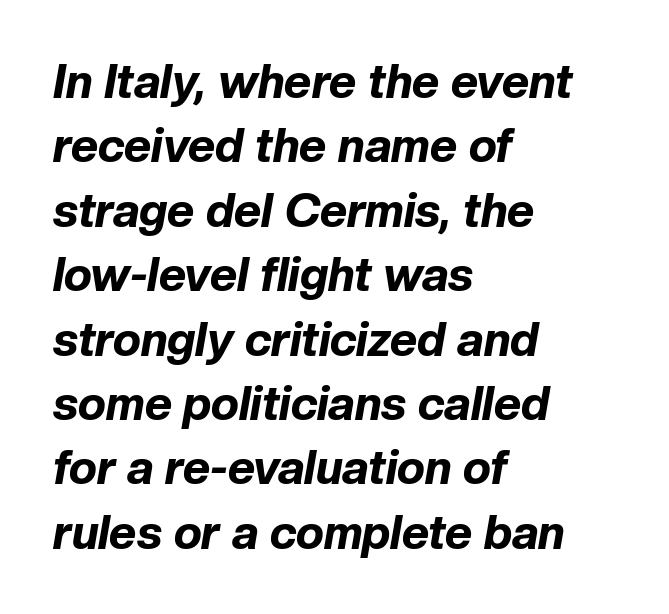
The image shows 47 px bold type, italic (leaning right); set left-aligned, normal line spacing (1.37x), normal letter spacing, not underlined; low stroke contrast and a medium x-height.
